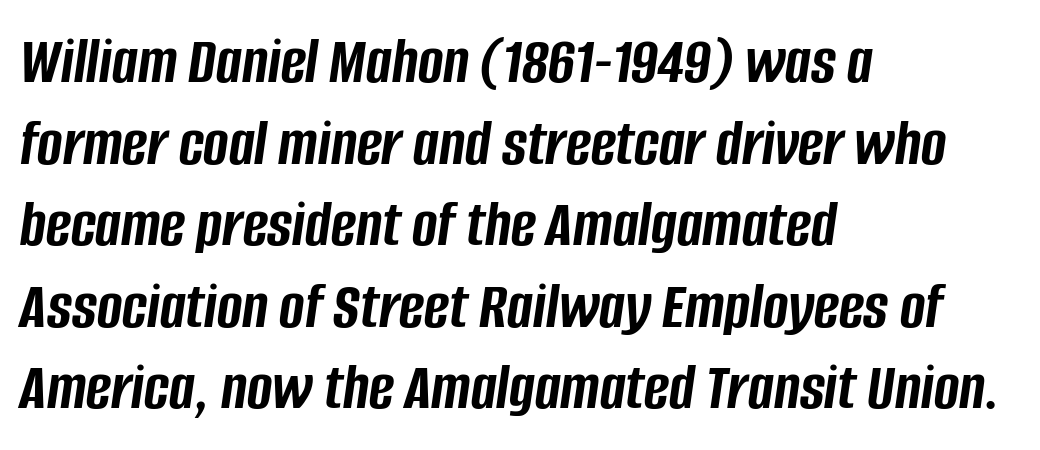
What weight is shown? A full bold with thick strokes. Letters rest on an invisible, unmarked baseline. A classic flush-left, rag-right setting is used for this passage. Every character sits at an angle, as italics do.
